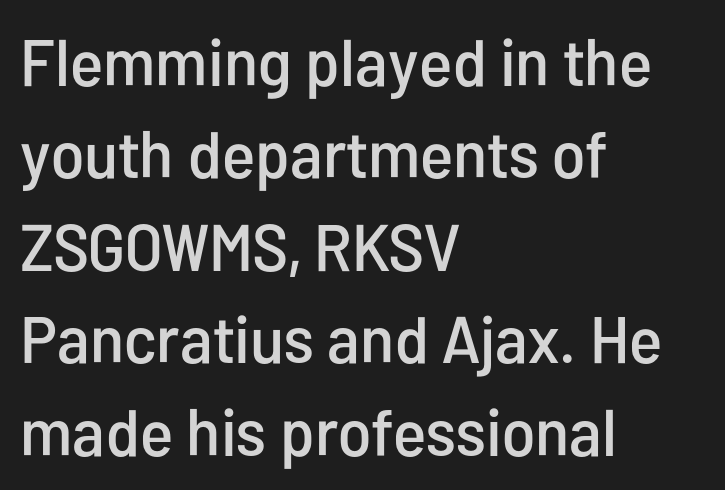
Q: Is the text italic (slanted)? A: No, it is upright.
Q: Is the typeface a serif or a sans-serif typeface? A: Sans-serif.
Q: Is the text underlined? A: No.
Q: How is the paragraph aligned? A: Left-aligned.
Q: Is the spacing between letters normal or unusually wide? A: Normal.
Q: Is the spacing between lines tight, normal or loose? A: Normal.
Q: Width (condensed, normal, or wide)? A: Condensed.
Q: Stroke contrast? A: Low.
Q: x-height? A: Medium.
Q: Monospaced? A: No.
